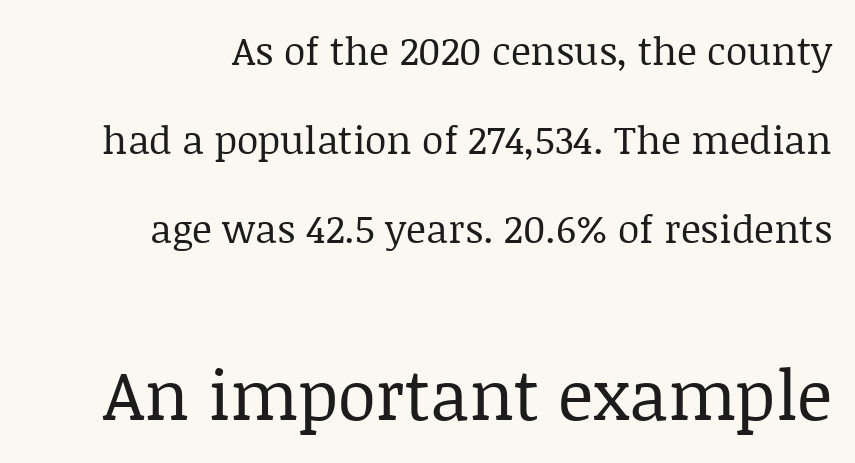
The letters stand upright; this is a roman face. All the whitespace from short lines collects on the left. Think of a printed novel: that variable character pitch is what you see here. The designer gave the closing block more size than the opening block. Whoever set this chose breathing room over compactness in the vertical rhythm.
